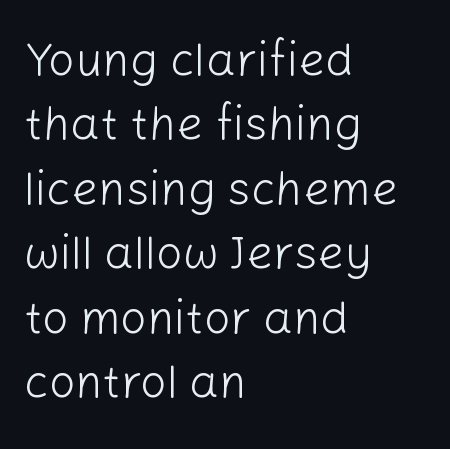
The image shows 47 px light sans-serif type, upright; set left-aligned, normal line spacing (1.37x), normal letter spacing, not underlined; low stroke contrast and a medium x-height.
